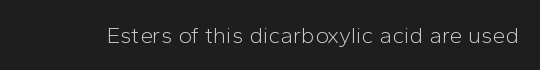
Q: Is the text bold? A: No.
Q: Is the text italic (slanted)? A: No, it is upright.
Q: Is the text underlined? A: No.
Q: Is the spacing between letters normal or unusually wide? A: Normal.
